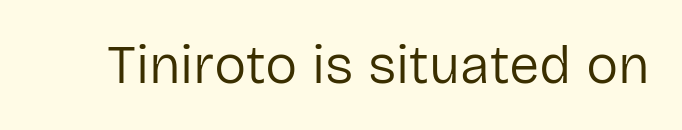
The image shows 54 px regular-weight sans-serif type, upright; set normal letter spacing, not underlined; low stroke contrast and a medium x-height.
